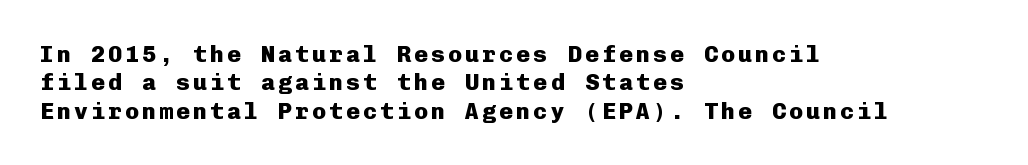
{"italic": "no", "bold": "yes", "underline": "no", "align": "left", "line_spacing_ratio": 1.23, "glyph_px": 23}
